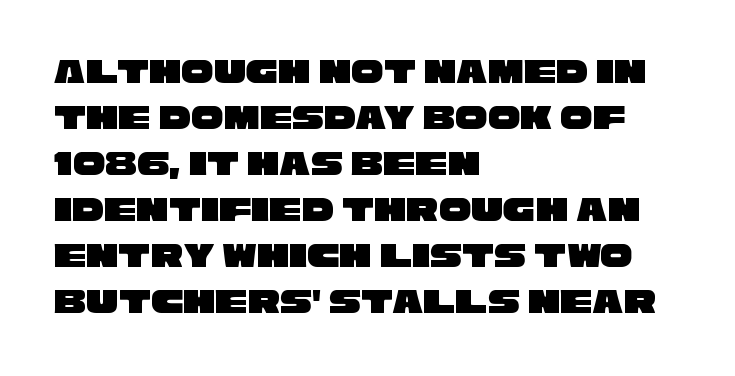
Q: Is the typeface a serif or a sans-serif typeface? A: Sans-serif.
Q: Is the text underlined? A: No.
Q: How is the paragraph aligned? A: Left-aligned.
Q: Is the spacing between letters normal or unusually wide? A: Normal.
Q: Is the spacing between lines tight, normal or loose? A: Normal.
Q: Width (condensed, normal, or wide)? A: Wide.
Q: Stroke contrast? A: Low.
Q: x-height? A: Large.
Q: Monospaced? A: No.
